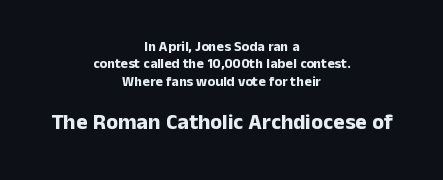
Q: Is the text bold? A: Yes.
Q: Is the text italic (slanted)? A: No, it is upright.
Q: Is the text underlined? A: No.
Q: How is the paragraph aligned? A: Centered.
Q: Is the spacing between letters normal or unusually wide? A: Normal.
Q: Which block of text is set in a larger size, the first (top) or the second (bottom)? A: The second (bottom) one.
